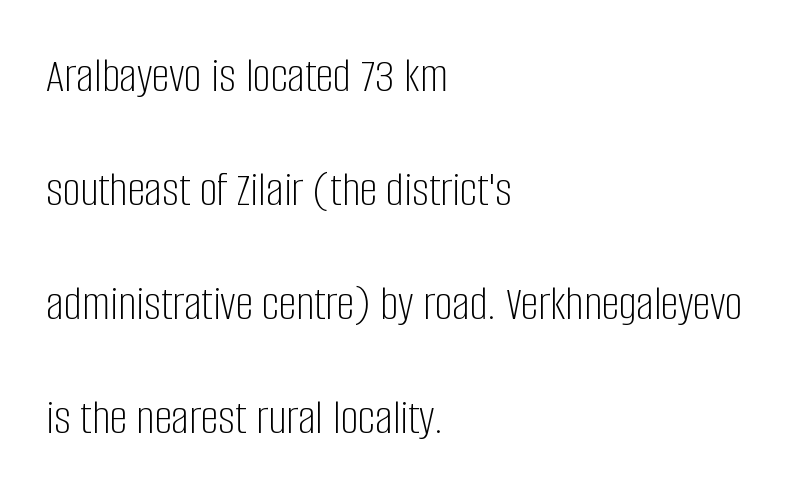
Note: no serifs on the glyphs. The specimen omits any rule beneath the text block's lines. Do the characters align in a grid? No, the font is proportional. Summary of weight: not heavy and not bold. Widely set lines give the paragraph a tall, airy silhouette.
